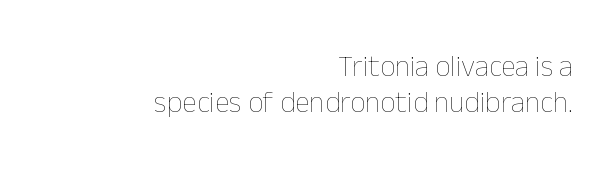
Q: Is the text bold? A: No.
Q: Is the text italic (slanted)? A: No, it is upright.
Q: Is the text underlined? A: No.
Q: How is the paragraph aligned? A: Right-aligned.
Q: Is the spacing between letters normal or unusually wide? A: Normal.
Q: Width (condensed, normal, or wide)? A: Normal.
Q: Stroke contrast? A: Low.
Q: x-height? A: Medium.
Q: Monospaced? A: No.
